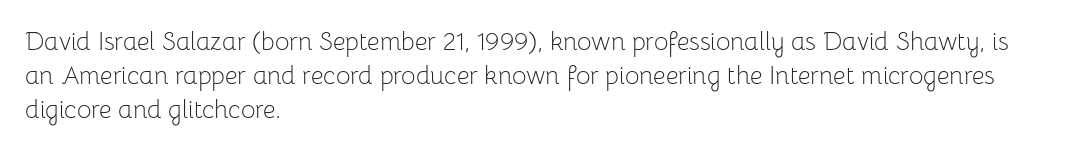
Q: Is the text bold? A: No.
Q: Is the text italic (slanted)? A: No, it is upright.
Q: Is the text underlined? A: No.
Q: How is the paragraph aligned? A: Left-aligned.
Q: Is the spacing between letters normal or unusually wide? A: Normal.
Q: Is the spacing between lines tight, normal or loose? A: Normal.
